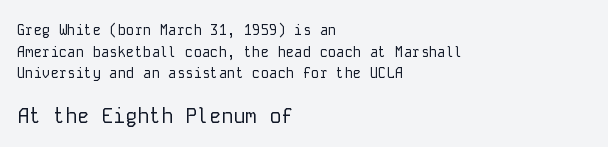
The image shows 20 px text type, upright; set left-aligned, normal line spacing (1.54x), normal letter spacing, not underlined; the second (bottom) block is 1.43x larger.
